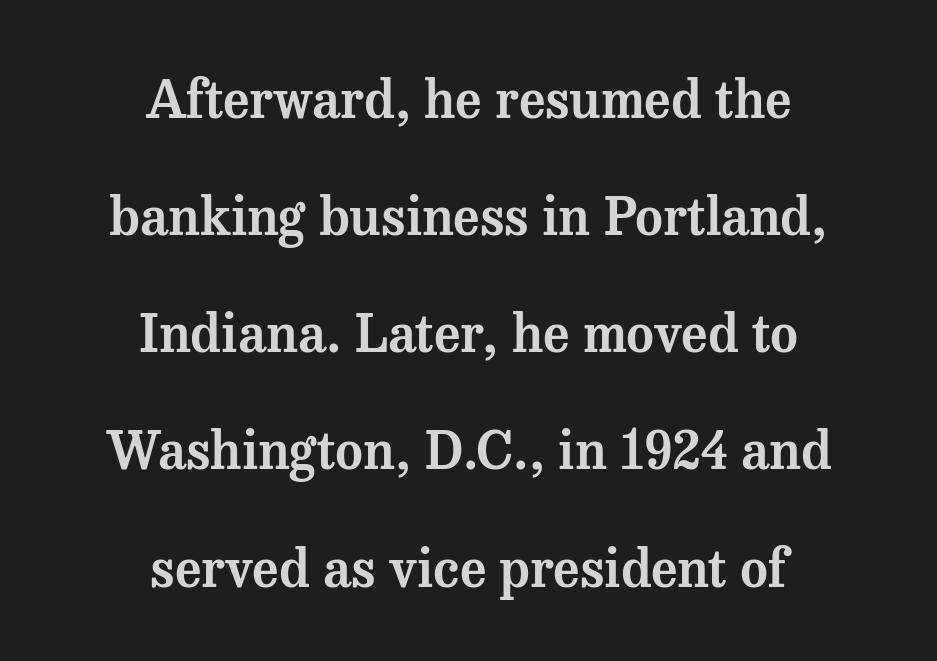
{"serif": "yes", "italic": "no", "width": "normal", "stroke_contrast": "medium", "x_height": "medium", "monospaced": "no", "underline": "no", "align": "center", "line_spacing": "loose", "line_spacing_ratio": 2.21, "letter_spacing": "normal", "letter_spacing_em": 0.0, "glyph_px": 53}
